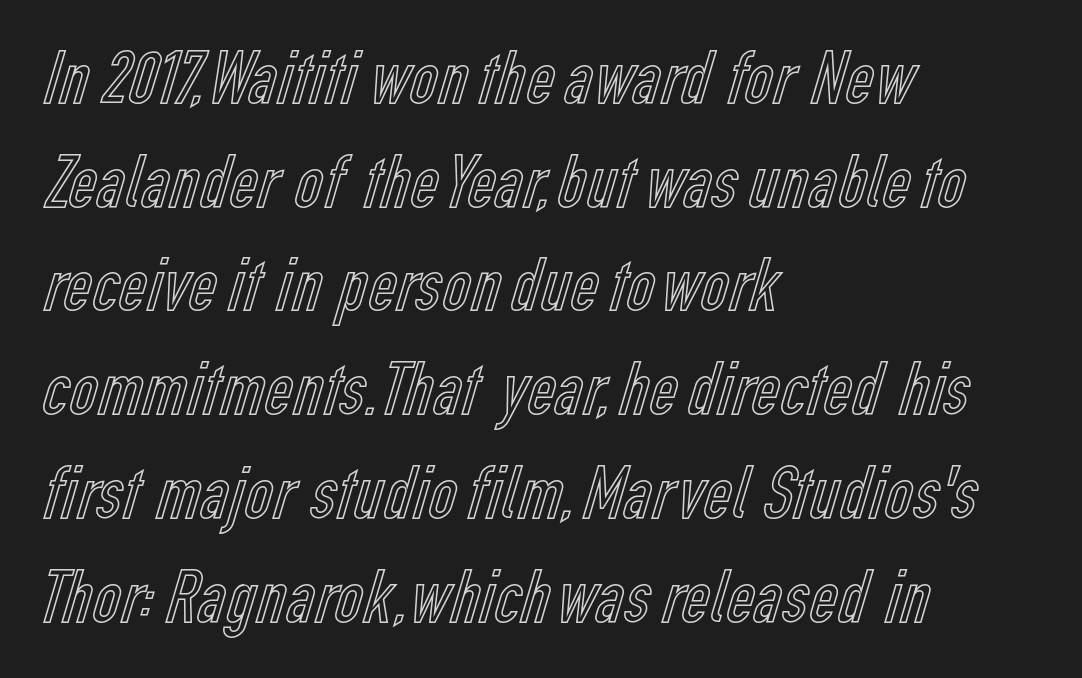
Q: Is the text italic (slanted)? A: Yes.
Q: Is the text underlined? A: No.
Q: How is the paragraph aligned? A: Left-aligned.
Q: Is the spacing between letters normal or unusually wide? A: Normal.
Q: Is the spacing between lines tight, normal or loose? A: Normal.
Q: Width (condensed, normal, or wide)? A: Condensed.
Q: x-height? A: Medium.
Q: Monospaced? A: No.
